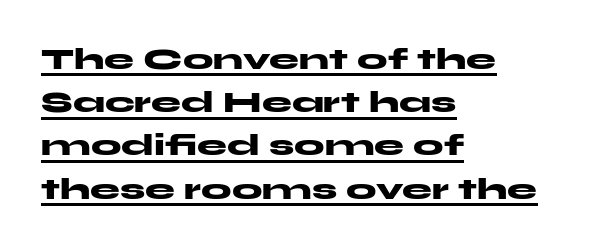
Q: Is the text bold? A: Yes.
Q: Is the text italic (slanted)? A: No, it is upright.
Q: Is the typeface a serif or a sans-serif typeface? A: Sans-serif.
Q: Is the text underlined? A: Yes.
Q: How is the paragraph aligned? A: Left-aligned.
Q: Is the spacing between letters normal or unusually wide? A: Normal.
Q: Is the spacing between lines tight, normal or loose? A: Normal.
Q: Width (condensed, normal, or wide)? A: Wide.
Q: Stroke contrast? A: Medium.
Q: x-height? A: Medium.
Q: Monospaced? A: No.
